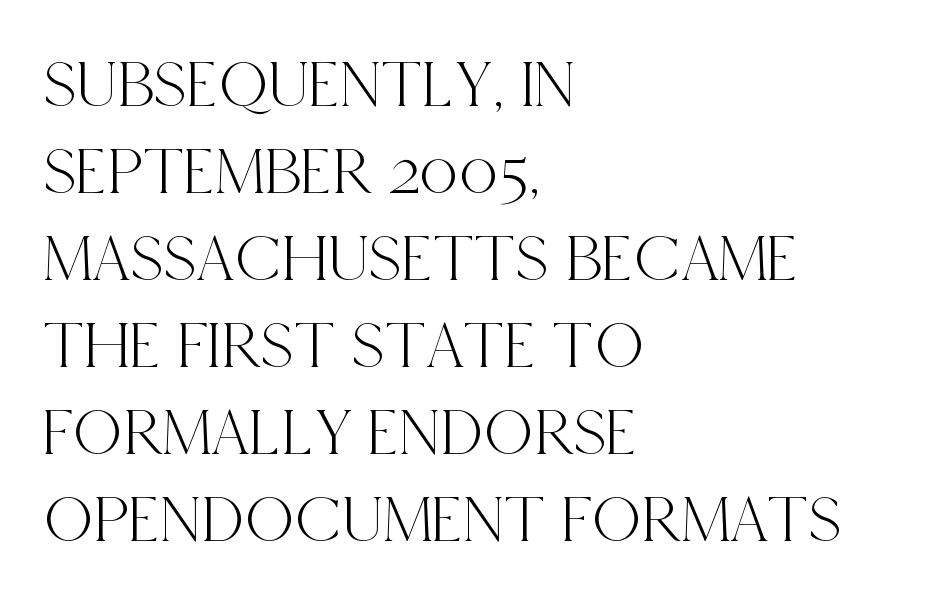
{"serif": "yes", "italic": "no", "width": "condensed", "x_height": "large", "monospaced": "no", "underline": "no", "align": "left", "line_spacing": "normal", "line_spacing_ratio": 1.28, "letter_spacing": "normal", "letter_spacing_em": 0.0, "glyph_px": 68}
